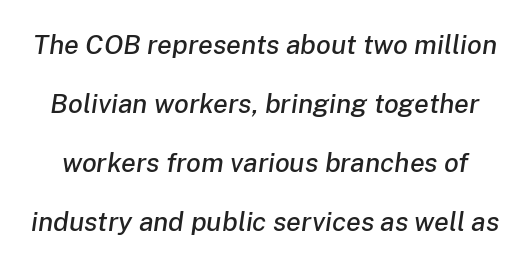
{"italic": "yes", "lean": "right", "slant_degrees": 8, "underline": "no", "line_spacing": "loose", "line_spacing_ratio": 2.19, "letter_spacing": "normal", "letter_spacing_em": 0.0, "glyph_px": 27}
